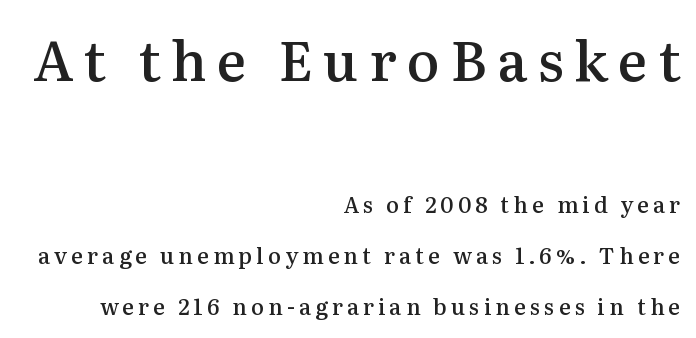
Q: Is the text bold? A: Semi-bold.
Q: Is the text italic (slanted)? A: No, it is upright.
Q: Is the typeface a serif or a sans-serif typeface? A: Serif.
Q: Is the text underlined? A: No.
Q: How is the paragraph aligned? A: Right-aligned.
Q: Is the spacing between lines tight, normal or loose? A: Loose.
Q: Which block of text is set in a larger size, the first (top) or the second (bottom)? A: The first (top) one.
Q: Width (condensed, normal, or wide)? A: Normal.
Q: Stroke contrast? A: Medium.
Q: x-height? A: Medium.
Q: Monospaced? A: No.
